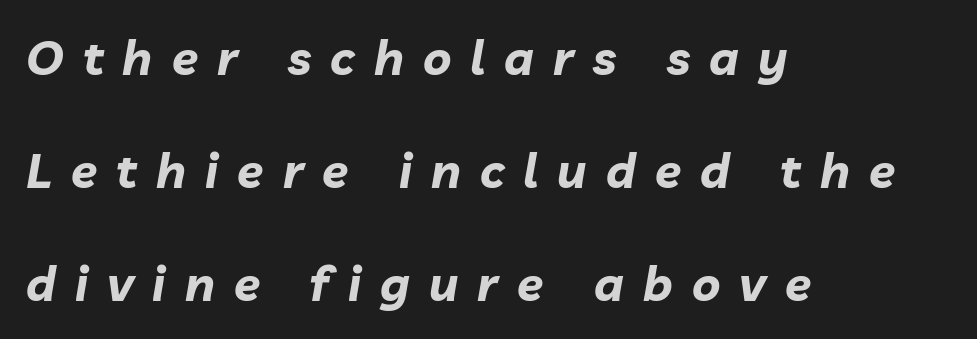
The image shows 48 px bold type, italic (leaning right); set left-aligned, loose line spacing (2.35x), unusually wide letter spacing (+0.4 em), not underlined; low stroke contrast and a medium x-height.
